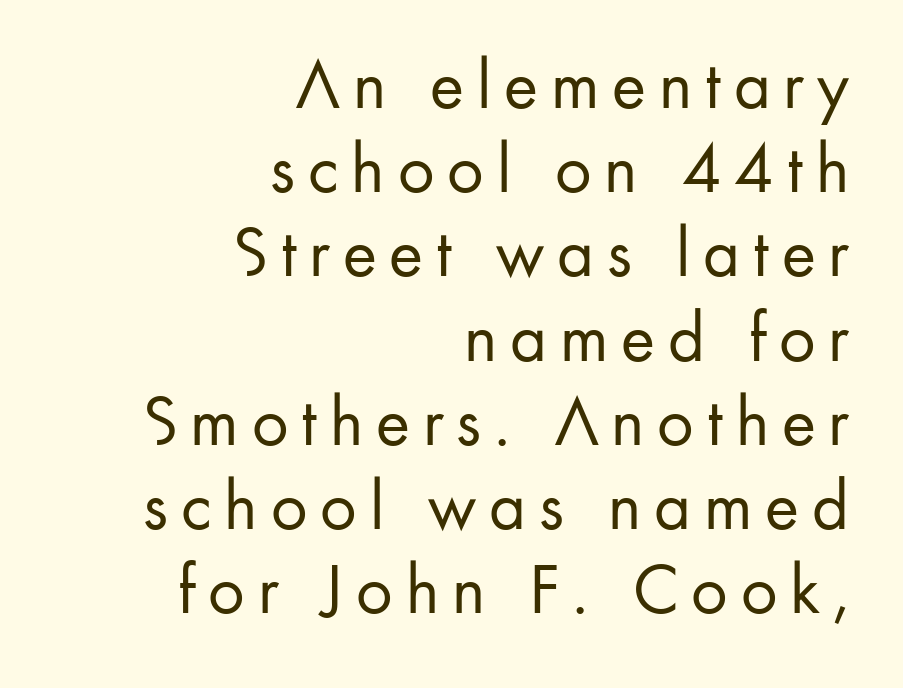
Proportional: the letters do not fall into vertical columns. This is not heavy type; no bold has been used. Does the copy run flush right? Yes — the right margin is perfectly even. A roman cut, with each character standing at attention. Observe the absence of serifs on each vertical stroke in this sample.
